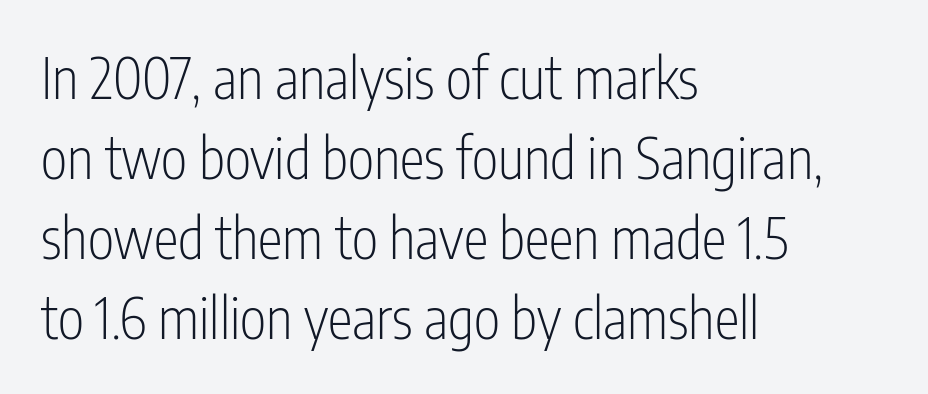
{"serif": "no", "italic": "no", "bold": "no", "weight": "light", "width": "condensed", "stroke_contrast": "low", "x_height": "medium", "monospaced": "no", "underline": "no", "align": "left", "line_spacing": "normal", "line_spacing_ratio": 1.43, "letter_spacing": "normal", "letter_spacing_em": 0.0, "glyph_px": 56}
